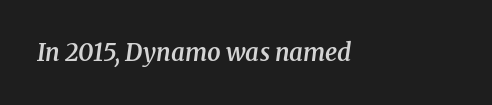
The image shows 24 px text type, italic (leaning right); set normal letter spacing, not underlined.
